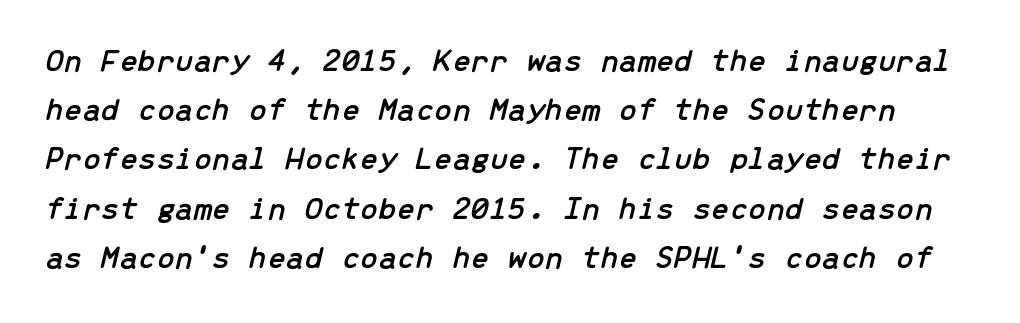
{"italic": "yes", "lean": "right", "slant_degrees": 13, "width": "normal", "stroke_contrast": "low", "x_height": "medium", "monospaced": "yes", "underline": "no", "line_spacing": "normal", "line_spacing_ratio": 1.49, "letter_spacing": "normal", "letter_spacing_em": 0.0, "glyph_px": 33}
